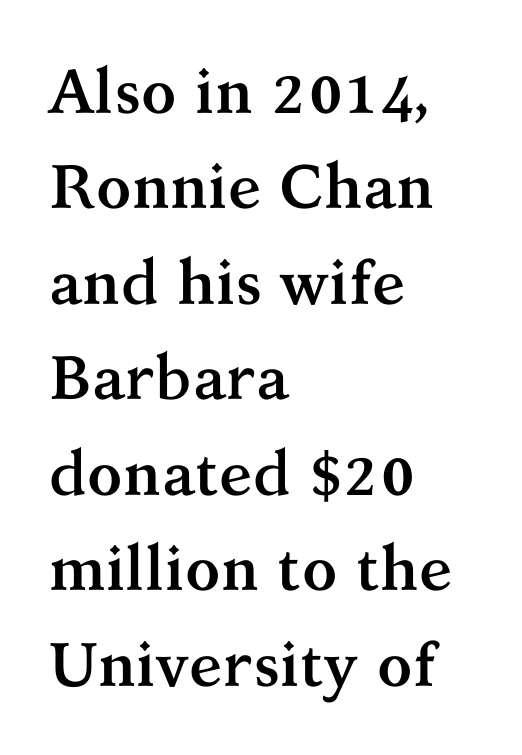
Q: Is the text bold? A: Yes.
Q: Is the text italic (slanted)? A: No, it is upright.
Q: Is the typeface a serif or a sans-serif typeface? A: Serif.
Q: Is the text underlined? A: No.
Q: How is the paragraph aligned? A: Left-aligned.
Q: Is the spacing between letters normal or unusually wide? A: Normal.
Q: Is the spacing between lines tight, normal or loose? A: Normal.
Q: Width (condensed, normal, or wide)? A: Normal.
Q: Stroke contrast? A: Medium.
Q: x-height? A: Medium.
Q: Monospaced? A: No.
